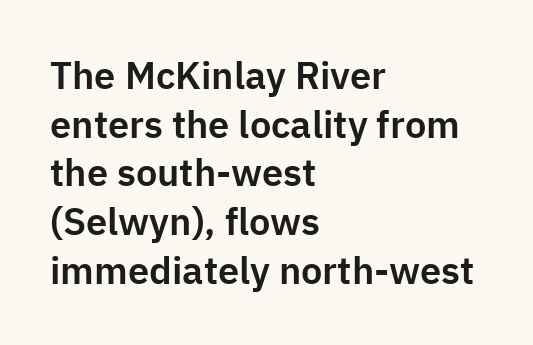
The image shows 38 px sans-serif type, upright; set left-aligned, normal line spacing (1.28x), normal letter spacing, not underlined; low stroke contrast and a medium x-height.
